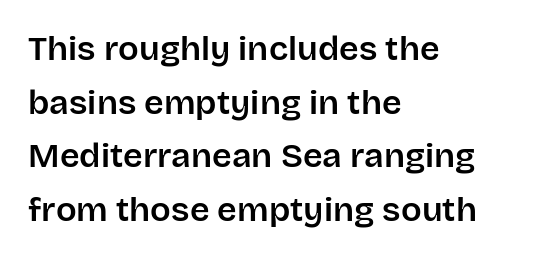
Q: Is the text italic (slanted)? A: No, it is upright.
Q: Is the typeface a serif or a sans-serif typeface? A: Sans-serif.
Q: Is the text underlined? A: No.
Q: How is the paragraph aligned? A: Left-aligned.
Q: Is the spacing between letters normal or unusually wide? A: Normal.
Q: Is the spacing between lines tight, normal or loose? A: Normal.
Q: Width (condensed, normal, or wide)? A: Normal.
Q: Stroke contrast? A: Low.
Q: x-height? A: Large.
Q: Monospaced? A: No.
